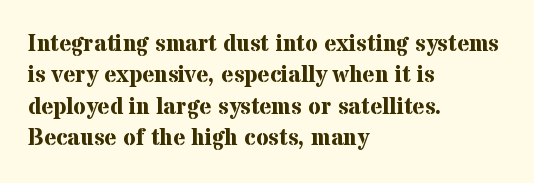
{"italic": "no", "bold": "yes", "underline": "no", "align": "left", "line_spacing": "normal", "line_spacing_ratio": 1.36, "letter_spacing": "normal", "letter_spacing_em": 0.0, "glyph_px": 23}
